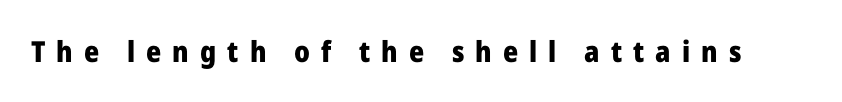
Here the designer chose a conventional face with non-uniform glyph widths. In terms of letterspacing, this is a distinctly airy, spread setting. This rendering features lettering with no underline. What kind of face is this? One without serifs — a sans.
